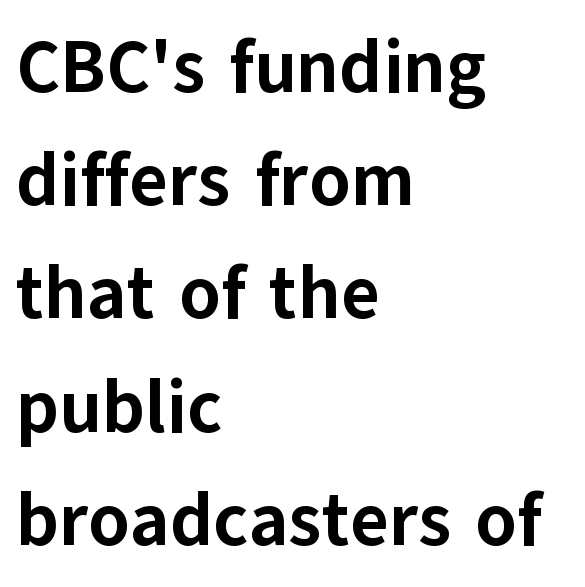
Q: Is the text bold? A: Yes.
Q: Is the text italic (slanted)? A: No, it is upright.
Q: Is the typeface a serif or a sans-serif typeface? A: Sans-serif.
Q: Is the text underlined? A: No.
Q: How is the paragraph aligned? A: Left-aligned.
Q: Is the spacing between letters normal or unusually wide? A: Normal.
Q: Is the spacing between lines tight, normal or loose? A: Normal.
Q: Width (condensed, normal, or wide)? A: Normal.
Q: Stroke contrast? A: Low.
Q: x-height? A: Medium.
Q: Monospaced? A: No.
